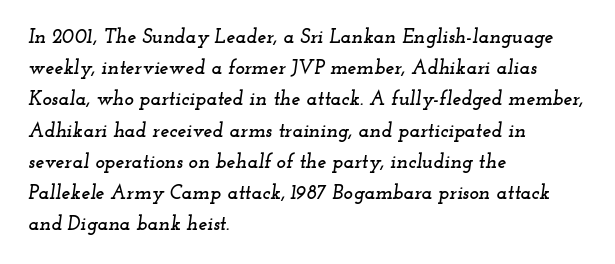
The image shows 20 px text type, italic (leaning right); set left-aligned, normal line spacing (1.56x), normal letter spacing, not underlined.
